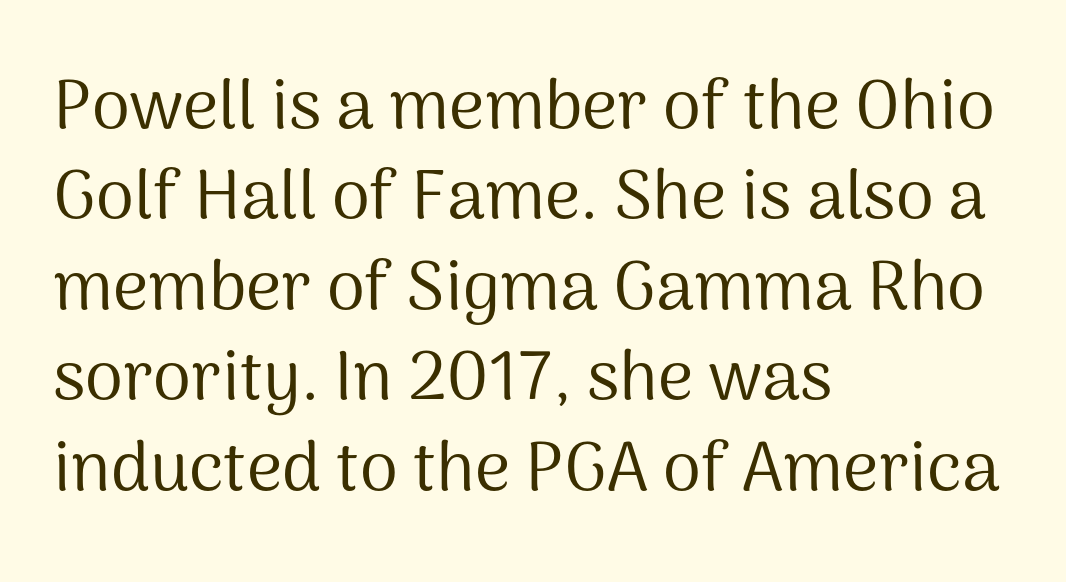
The image shows 69 px regular-weight sans-serif type, upright; set left-aligned, normal line spacing (1.31x), normal letter spacing, not underlined; medium stroke contrast and a medium x-height.
